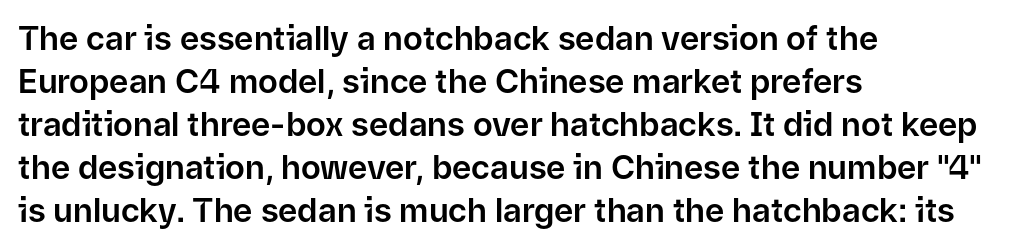
Think of a printed novel: that variable character pitch is what you see here. How would I describe the line gaps? Plain and ordinary. A typesetter would mark this as roman, not italic. Nope, no serifs anywhere on these letters.
